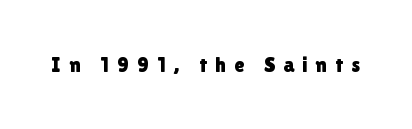
The gaps between neighbouring characters are conspicuously large. The space directly below the letters is spotless. The lettering holds an erect, upright posture throughout.
